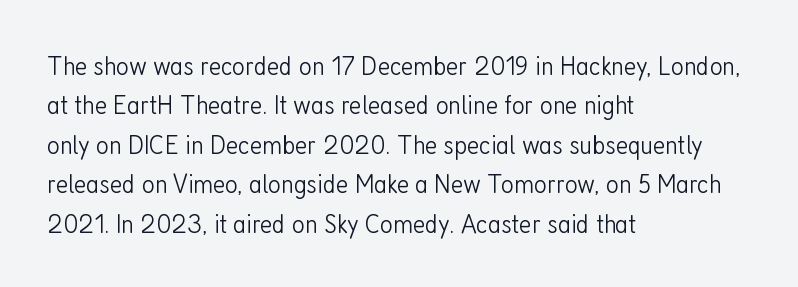
{"serif": "no", "italic": "no", "bold": "no", "weight": "light", "width": "condensed", "stroke_contrast": "low", "x_height": "medium", "monospaced": "no", "underline": "no", "align": "left", "line_spacing": "normal", "line_spacing_ratio": 1.41, "letter_spacing": "normal", "letter_spacing_em": 0.0, "glyph_px": 28}
